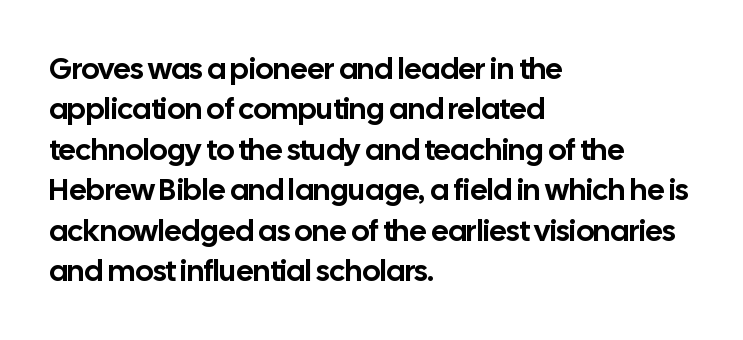
{"serif": "no", "italic": "no", "width": "normal", "stroke_contrast": "low", "x_height": "medium", "monospaced": "no", "underline": "no", "align": "left", "line_spacing": "normal", "line_spacing_ratio": 1.35, "letter_spacing": "normal", "letter_spacing_em": 0.0, "glyph_px": 30}
